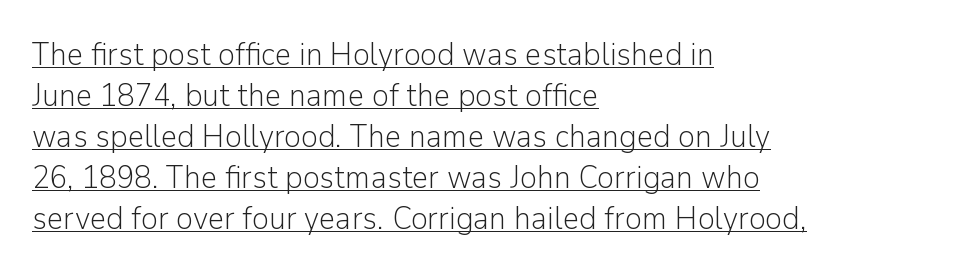
Q: Is the text bold? A: No.
Q: Is the text italic (slanted)? A: No, it is upright.
Q: Is the typeface a serif or a sans-serif typeface? A: Sans-serif.
Q: Is the text underlined? A: Yes.
Q: How is the paragraph aligned? A: Left-aligned.
Q: Is the spacing between letters normal or unusually wide? A: Normal.
Q: Is the spacing between lines tight, normal or loose? A: Normal.
Q: Width (condensed, normal, or wide)? A: Normal.
Q: Stroke contrast? A: Low.
Q: x-height? A: Medium.
Q: Monospaced? A: No.
